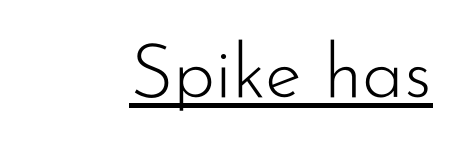
The image shows 75 px light sans-serif type, upright; set normal letter spacing, underlined; low stroke contrast and a small x-height.
